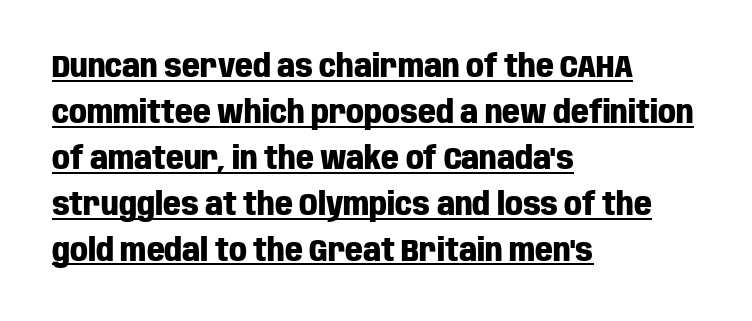
The image shows 31 px heavy, condensed sans-serif type, upright; set left-aligned, normal line spacing (1.48x), normal letter spacing, underlined; low stroke contrast and a large x-height.
